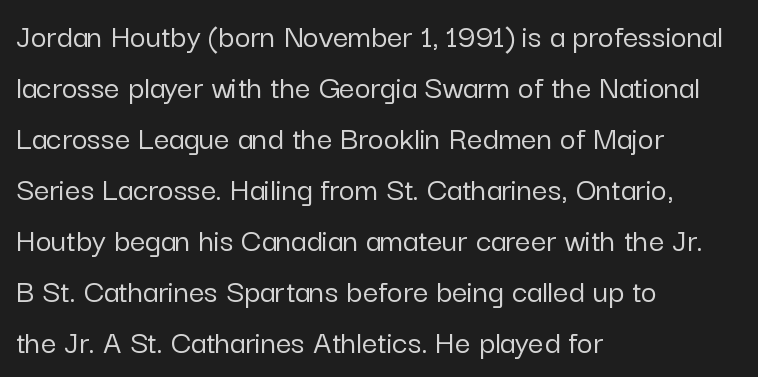
{"serif": "no", "italic": "no", "width": "normal", "stroke_contrast": "low", "x_height": "medium", "monospaced": "no", "underline": "no", "align": "left", "line_spacing": "normal", "line_spacing_ratio": 1.5, "letter_spacing": "normal", "letter_spacing_em": 0.0, "glyph_px": 34}
